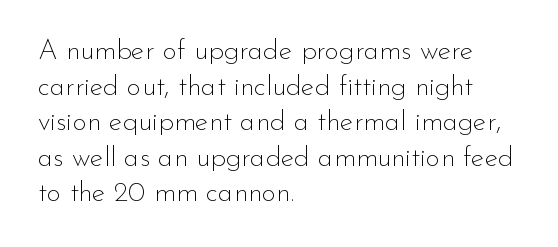
The rendering uses a moderate line-height, typical for paragraphs. Glyph-to-glyph distance matches everyday printed text. The glyphs in this specimen are sans serif. The strip under each line holds only bare page. Varying glyph widths throughout — classic text-font behaviour.
